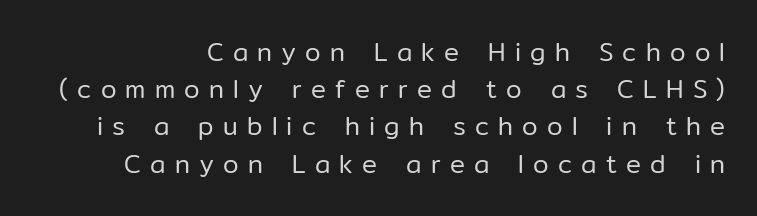
{"italic": "no", "bold": "no", "underline": "no", "line_spacing": "normal", "line_spacing_ratio": 1.49, "letter_spacing": "wide", "letter_spacing_em": 0.37, "glyph_px": 25}
